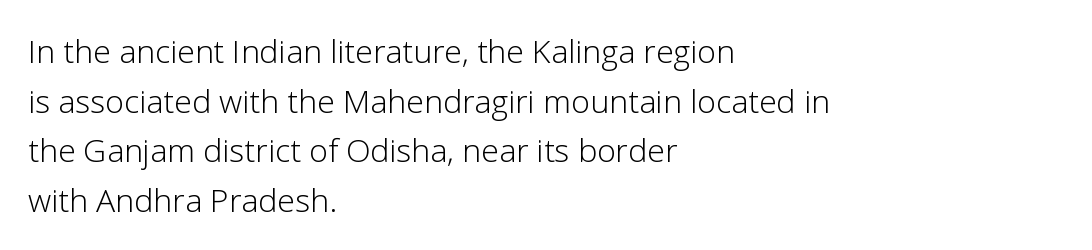
Q: Is the text bold? A: No.
Q: Is the text italic (slanted)? A: No, it is upright.
Q: Is the typeface a serif or a sans-serif typeface? A: Sans-serif.
Q: Is the text underlined? A: No.
Q: How is the paragraph aligned? A: Left-aligned.
Q: Is the spacing between letters normal or unusually wide? A: Normal.
Q: Is the spacing between lines tight, normal or loose? A: Normal.
Q: Width (condensed, normal, or wide)? A: Normal.
Q: Stroke contrast? A: Low.
Q: x-height? A: Medium.
Q: Monospaced? A: No.
